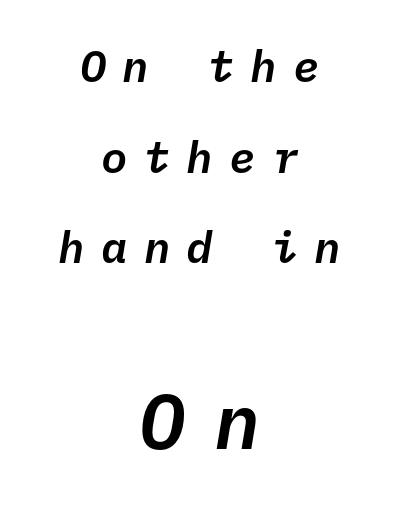
The rendering enlarges the type as you move from the upper chunk to the lower. This block would shrink considerably if given ordinary leading; it's expanded now. These lines are rendered in a fixed-pitch font. Words appear elongated and porous because spacing is wide. Slanted lettering throughout.
